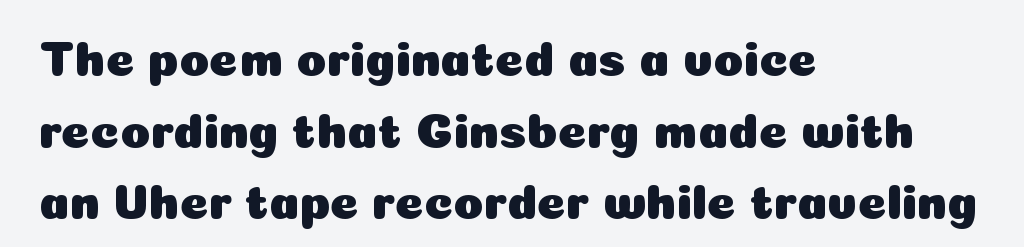
{"serif": "no", "italic": "no", "width": "normal", "stroke_contrast": "low", "x_height": "medium", "monospaced": "no", "underline": "no", "align": "left", "line_spacing": "normal", "line_spacing_ratio": 1.46, "letter_spacing": "normal", "letter_spacing_em": 0.0, "glyph_px": 49}
